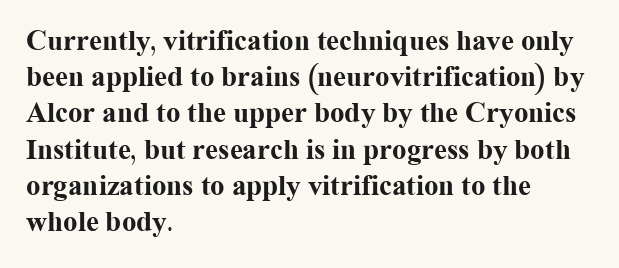
{"serif": "yes", "italic": "no", "bold": "yes", "weight": "bold", "width": "normal", "stroke_contrast": "medium", "x_height": "medium", "monospaced": "no", "underline": "no", "align": "left", "line_spacing": "normal", "line_spacing_ratio": 1.25, "letter_spacing": "normal", "letter_spacing_em": 0.0, "glyph_px": 29}
